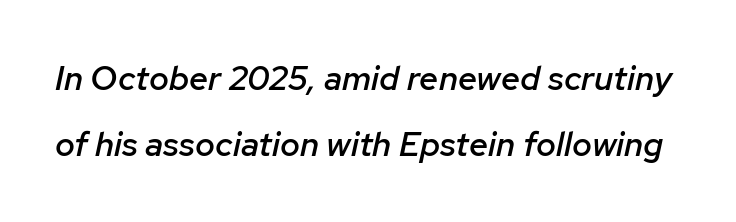
The horizontal fit of the characters is conventional and even. Vertically, the passage feels expansive, rows floating well apart. Each letter keeps its own natural width here, so spacing adapts to shape. The whole block is typeset with a tilt. The gap between lines stays unmarked.
